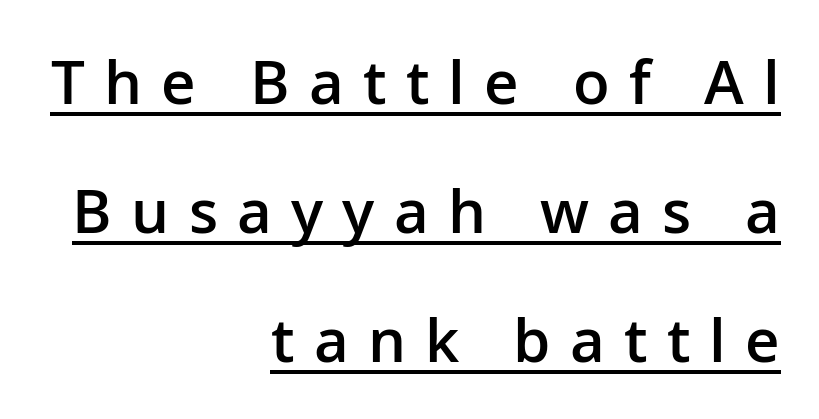
The image shows 60 px semibold sans-serif type, upright; set right-aligned, loose line spacing (2.15x), unusually wide letter spacing (+0.32 em), underlined; low stroke contrast and a medium x-height.
